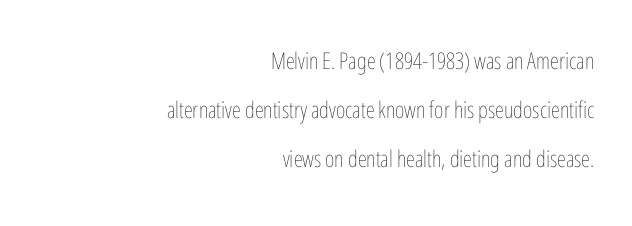
Q: Is the text bold? A: No.
Q: Is the text italic (slanted)? A: No, it is upright.
Q: Is the text underlined? A: No.
Q: How is the paragraph aligned? A: Right-aligned.
Q: Is the spacing between letters normal or unusually wide? A: Normal.
Q: Is the spacing between lines tight, normal or loose? A: Loose.
